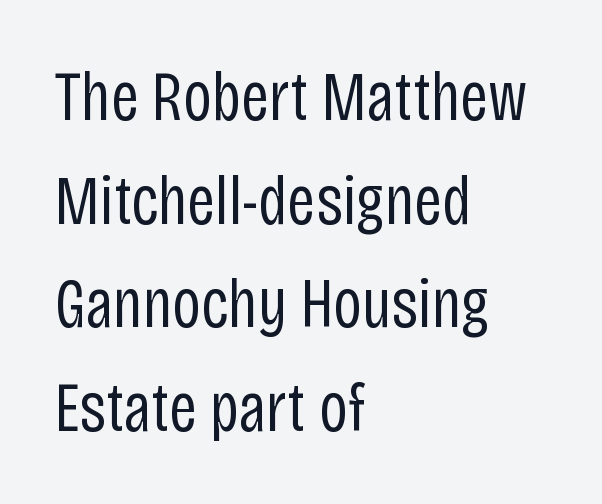
Q: Is the text bold? A: No.
Q: Is the text italic (slanted)? A: No, it is upright.
Q: Is the typeface a serif or a sans-serif typeface? A: Sans-serif.
Q: Is the text underlined? A: No.
Q: How is the paragraph aligned? A: Left-aligned.
Q: Is the spacing between letters normal or unusually wide? A: Normal.
Q: Is the spacing between lines tight, normal or loose? A: Normal.
Q: Width (condensed, normal, or wide)? A: Condensed.
Q: Stroke contrast? A: Low.
Q: x-height? A: Large.
Q: Monospaced? A: No.
